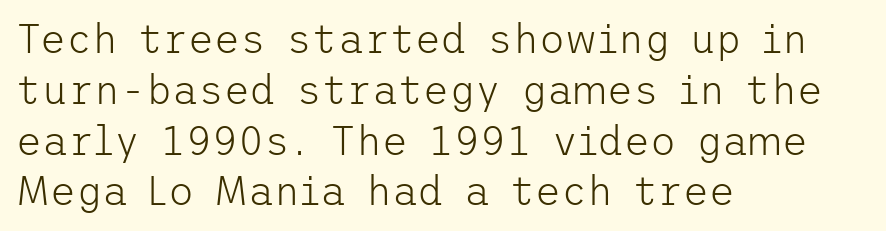
Q: Is the text bold? A: No.
Q: Is the text italic (slanted)? A: No, it is upright.
Q: Is the typeface a serif or a sans-serif typeface? A: Sans-serif.
Q: Is the text underlined? A: No.
Q: How is the paragraph aligned? A: Left-aligned.
Q: Is the spacing between letters normal or unusually wide? A: Normal.
Q: Is the spacing between lines tight, normal or loose? A: Normal.
Q: Width (condensed, normal, or wide)? A: Normal.
Q: Stroke contrast? A: Low.
Q: x-height? A: Medium.
